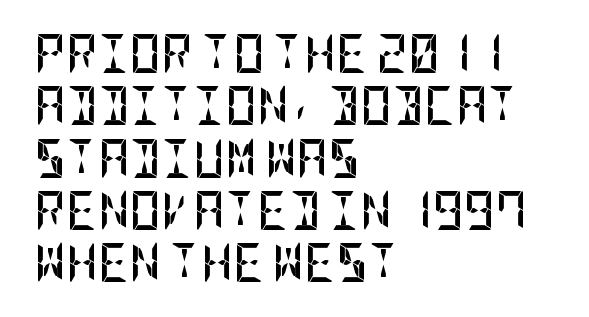
The font family rendered here belongs to the sans-serif group. Every letter is thick-stroked: bold, no question. The passage shown stacks its lines at a standard gap. The specimen reads as upright at a glance. The gap between lines stays unmarked. Alignment: flush left.
